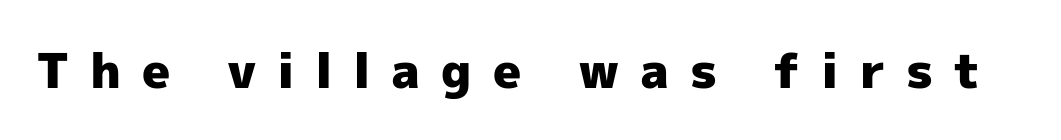
This sample has the flowing, uneven cadence of proportional lettering. I'd call this a sans setting — the letters go barefoot. A dark, heavy texture on the line: the type is bold. Each row of text sits above clean, open space. The type is letterspaced generously, with wide tracking.
